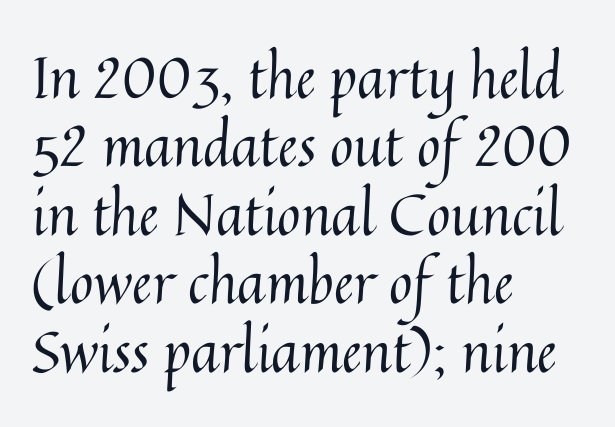
Q: Is the text bold? A: No.
Q: Is the text italic (slanted)? A: Yes.
Q: Is the text underlined? A: No.
Q: How is the paragraph aligned? A: Left-aligned.
Q: Is the spacing between letters normal or unusually wide? A: Normal.
Q: Width (condensed, normal, or wide)? A: Normal.
Q: Stroke contrast? A: Medium.
Q: x-height? A: Medium.
Q: Monospaced? A: No.
